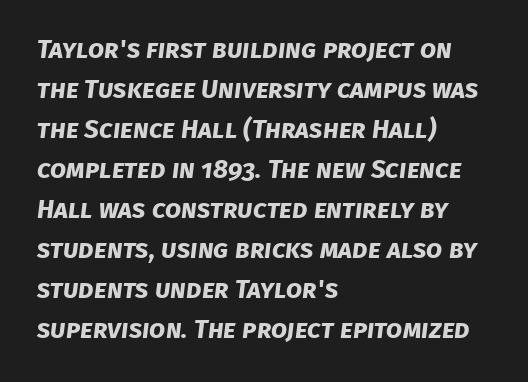
The image shows 26 px bold type; set left-aligned, normal line spacing (1.54x), normal letter spacing, not underlined.
